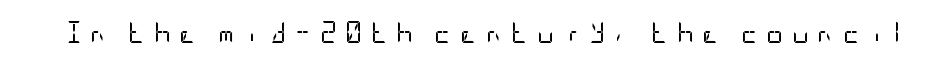
No heavy texture on the line: the type isn't bold. Bare-footed words on every line. The letters are spread apart with noticeably loose tracking. You can tell it's not italic because the verticals are truly vertical.
